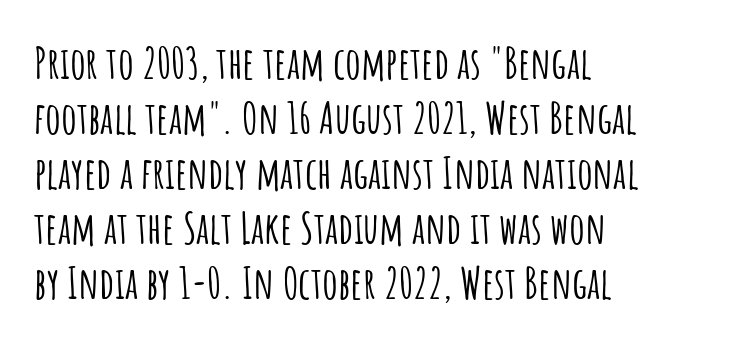
The image shows 44 px condensed sans-serif type, upright; set left-aligned, normal line spacing (1.25x), normal letter spacing, not underlined; low stroke contrast and a large x-height.
